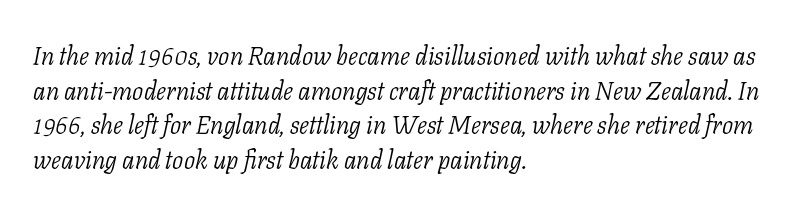
The setting favours the left margin, as ordinary paragraphs usually do. This sample uses an oblique cut, with every glyph tilted off the vertical. Quick note: interline space is typical. The rendering keeps characters at their native spacing. Descender tails drop into unmarked territory.
